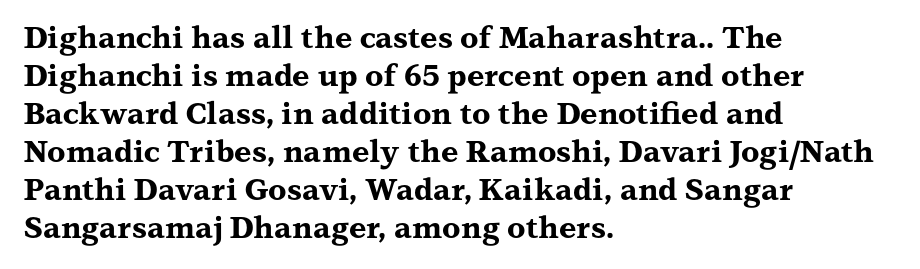
The image shows 30 px bold, wide serif type, upright; set left-aligned, normal line spacing (1.27x), normal letter spacing, not underlined; medium stroke contrast and a medium x-height.
